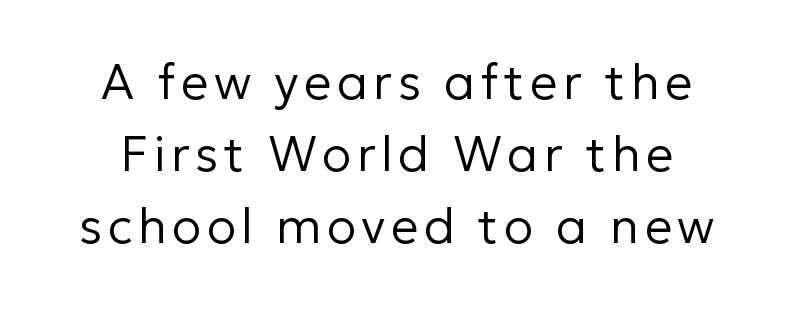
A typesetter would call this proportional, since set widths differ per character. Weight: not bold — regular or lighter. Does the type have serifs? No, each stem ends abruptly. The lettering stays uniformly vertical, giving the passage a roman look.
